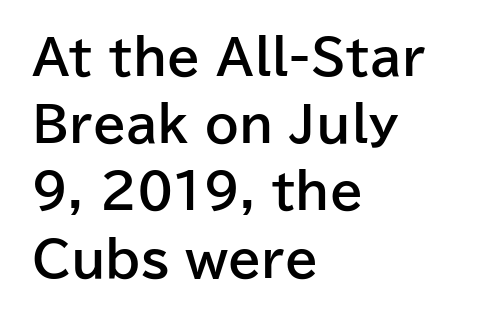
Q: Is the text bold? A: Yes.
Q: Is the text italic (slanted)? A: No, it is upright.
Q: Is the typeface a serif or a sans-serif typeface? A: Sans-serif.
Q: Is the text underlined? A: No.
Q: How is the paragraph aligned? A: Left-aligned.
Q: Is the spacing between letters normal or unusually wide? A: Normal.
Q: Is the spacing between lines tight, normal or loose? A: Normal.
Q: Width (condensed, normal, or wide)? A: Normal.
Q: Stroke contrast? A: Low.
Q: x-height? A: Medium.
Q: Monospaced? A: No.
